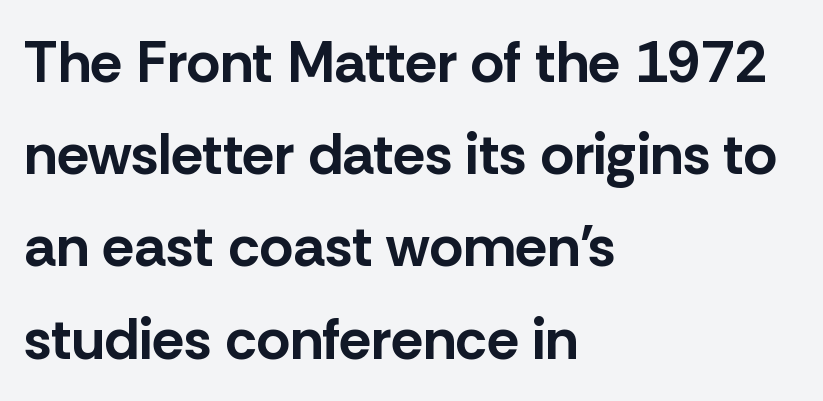
Q: Is the text bold? A: Yes.
Q: Is the text italic (slanted)? A: No, it is upright.
Q: Is the typeface a serif or a sans-serif typeface? A: Sans-serif.
Q: Is the text underlined? A: No.
Q: How is the paragraph aligned? A: Left-aligned.
Q: Is the spacing between letters normal or unusually wide? A: Normal.
Q: Is the spacing between lines tight, normal or loose? A: Normal.
Q: Width (condensed, normal, or wide)? A: Normal.
Q: Stroke contrast? A: Low.
Q: x-height? A: Medium.
Q: Monospaced? A: No.
